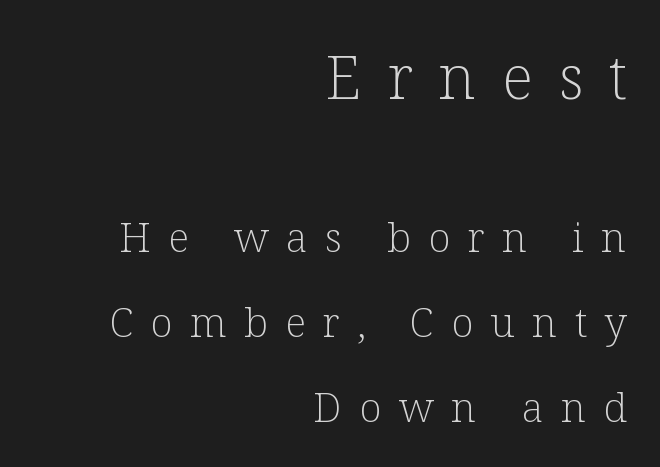
The image shows 61 px light serif type, upright; set right-aligned, loose line spacing (2.07x), unusually wide letter spacing (+0.42 em), not underlined; the first (top) block is 1.49x larger; low stroke contrast and a medium x-height.
